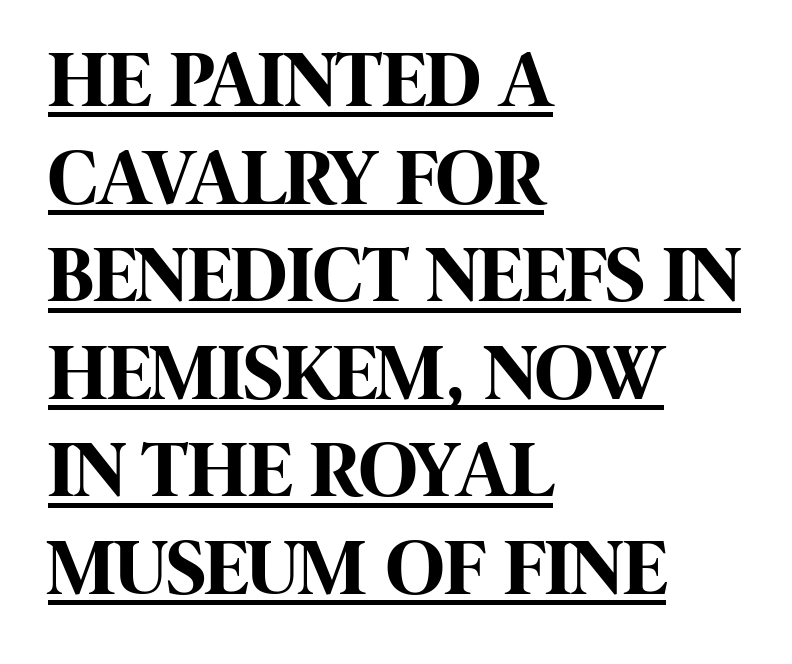
Pretty heavy lettering here — definitely bold. The lettering is marked with a stroke running underneath it. These lines were composed using upright roman letters. Proportional: the letters do not fall into vertical columns. The typesetter chose a ragged-right arrangement here. This sample uses plain, unmodified letter spacing.
